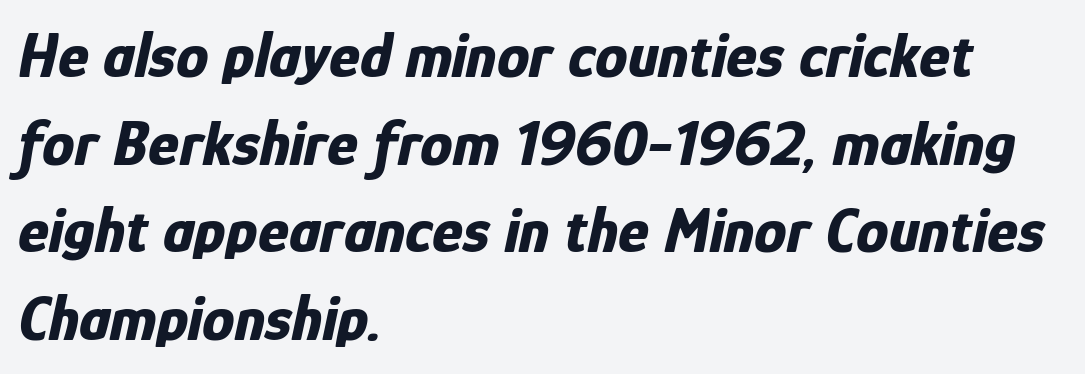
Q: Is the text bold? A: Yes.
Q: Is the text italic (slanted)? A: Yes, it leans right by about 12 degrees.
Q: Is the text underlined? A: No.
Q: How is the paragraph aligned? A: Left-aligned.
Q: Is the spacing between letters normal or unusually wide? A: Normal.
Q: Is the spacing between lines tight, normal or loose? A: Normal.
Q: Width (condensed, normal, or wide)? A: Condensed.
Q: Stroke contrast? A: Low.
Q: x-height? A: Medium.
Q: Monospaced? A: No.
